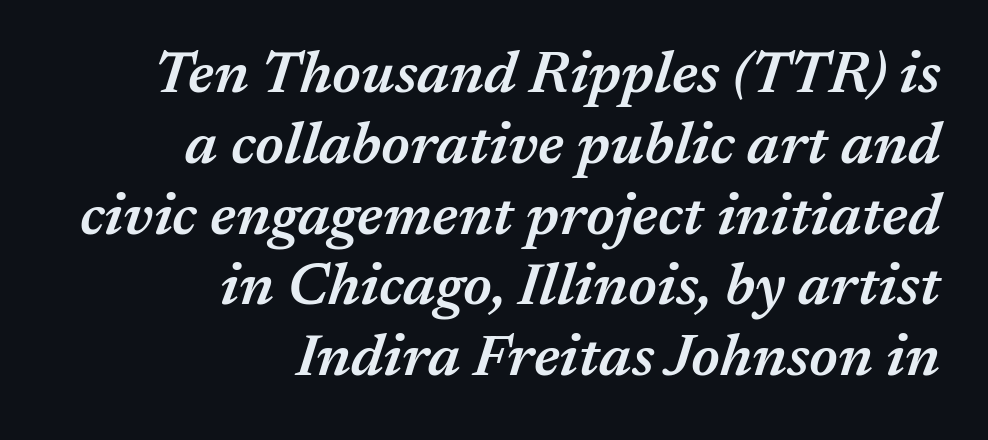
The image shows 59 px semibold type, italic (leaning right); set right-aligned, line spacing 1.2x, normal letter spacing, not underlined; medium stroke contrast and a medium x-height.
